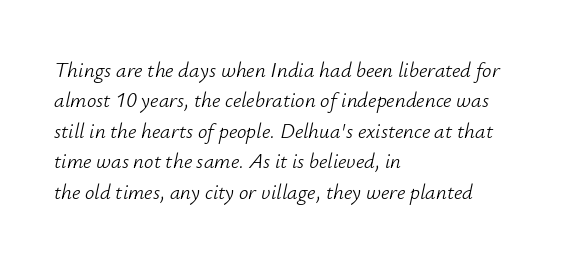
The image shows 21 px text type, italic (leaning right); set left-aligned, normal line spacing (1.45x), normal letter spacing, not underlined.
